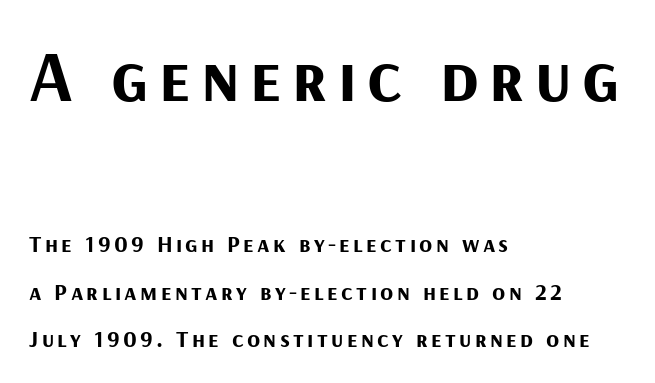
Q: Is the text bold? A: Yes.
Q: Is the text italic (slanted)? A: No, it is upright.
Q: Is the typeface a serif or a sans-serif typeface? A: Sans-serif.
Q: Is the text underlined? A: No.
Q: How is the paragraph aligned? A: Left-aligned.
Q: Is the spacing between lines tight, normal or loose? A: Loose.
Q: Which block of text is set in a larger size, the first (top) or the second (bottom)? A: The first (top) one.
Q: Width (condensed, normal, or wide)? A: Normal.
Q: Stroke contrast? A: Medium.
Q: x-height? A: Medium.
Q: Monospaced? A: No.
